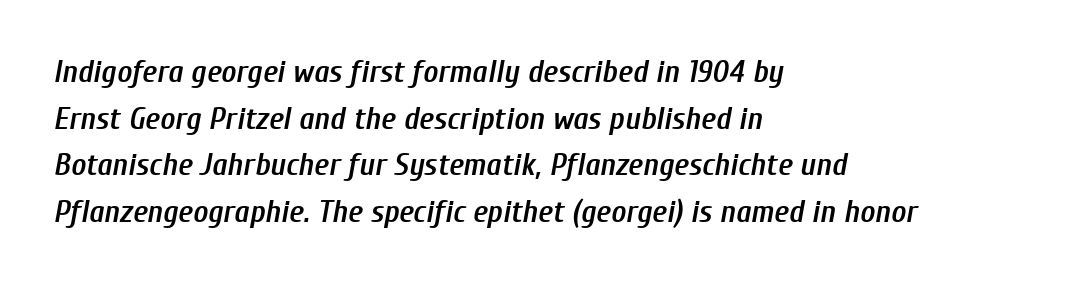
The image shows 32 px semibold, condensed type, italic (leaning right); set left-aligned, normal line spacing (1.46x), normal letter spacing, not underlined; low stroke contrast and a medium x-height.
